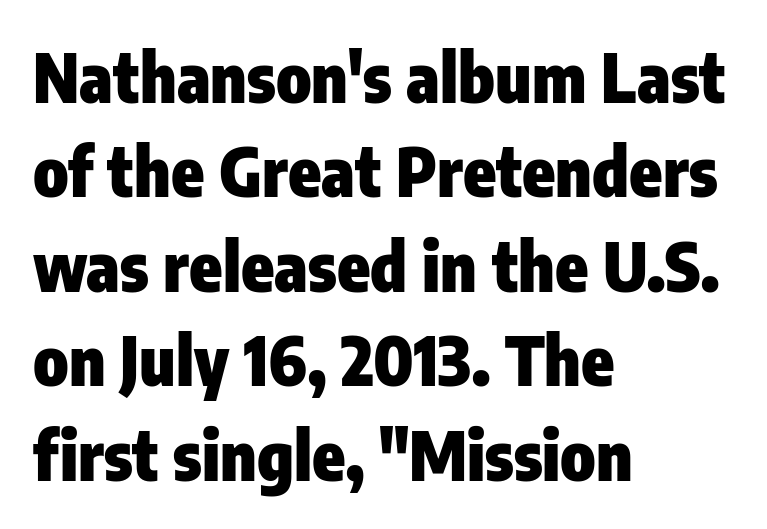
Q: Is the text bold? A: Yes.
Q: Is the text italic (slanted)? A: No, it is upright.
Q: Is the typeface a serif or a sans-serif typeface? A: Sans-serif.
Q: Is the text underlined? A: No.
Q: How is the paragraph aligned? A: Left-aligned.
Q: Is the spacing between letters normal or unusually wide? A: Normal.
Q: Is the spacing between lines tight, normal or loose? A: Normal.
Q: Width (condensed, normal, or wide)? A: Condensed.
Q: Stroke contrast? A: Low.
Q: x-height? A: Medium.
Q: Monospaced? A: No.
